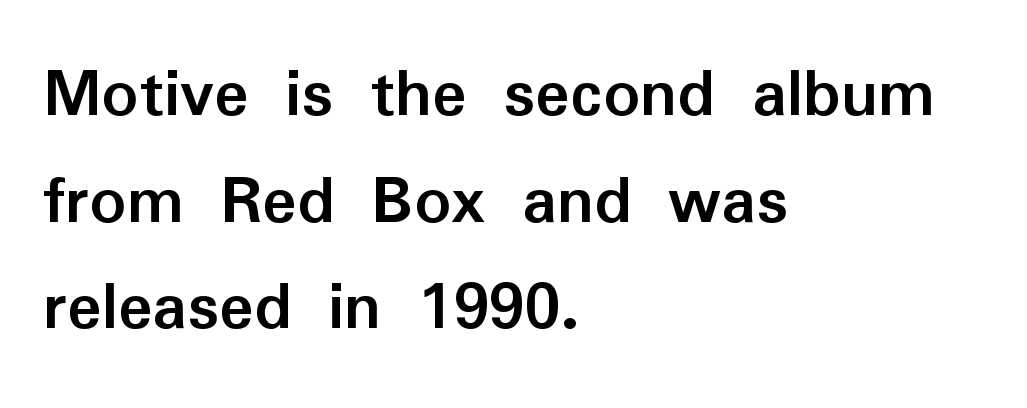
Q: Is the text bold? A: Yes.
Q: Is the text italic (slanted)? A: No, it is upright.
Q: Is the typeface a serif or a sans-serif typeface? A: Sans-serif.
Q: Is the text underlined? A: No.
Q: How is the paragraph aligned? A: Left-aligned.
Q: Is the spacing between letters normal or unusually wide? A: Normal.
Q: Is the spacing between lines tight, normal or loose? A: Normal.
Q: Width (condensed, normal, or wide)? A: Normal.
Q: Stroke contrast? A: Low.
Q: x-height? A: Medium.
Q: Monospaced? A: No.
